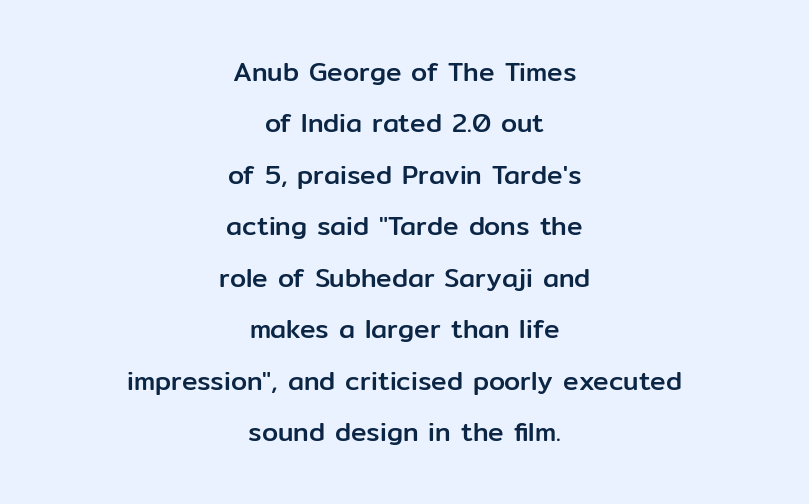
Q: Is the text italic (slanted)? A: No, it is upright.
Q: Is the text underlined? A: No.
Q: How is the paragraph aligned? A: Centered.
Q: Is the spacing between letters normal or unusually wide? A: Normal.
Q: Is the spacing between lines tight, normal or loose? A: Loose.
